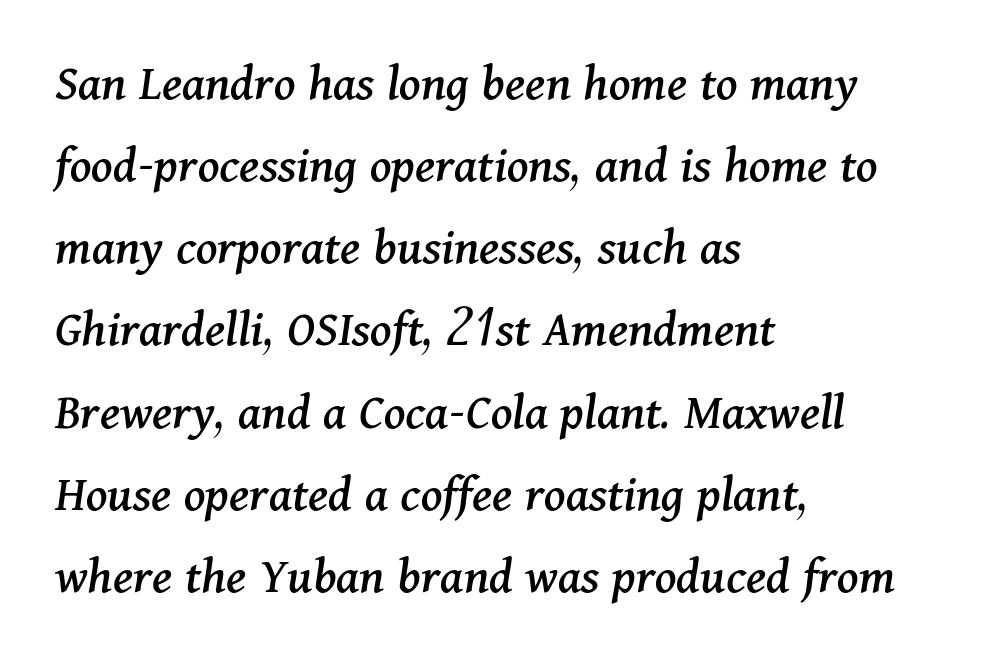
Q: Is the text italic (slanted)? A: Yes, it leans right by about 11 degrees.
Q: Is the typeface a serif or a sans-serif typeface? A: Serif.
Q: Is the text underlined? A: No.
Q: How is the paragraph aligned? A: Left-aligned.
Q: Is the spacing between letters normal or unusually wide? A: Normal.
Q: Is the spacing between lines tight, normal or loose? A: Normal.
Q: Width (condensed, normal, or wide)? A: Normal.
Q: Stroke contrast? A: Medium.
Q: x-height? A: Medium.
Q: Monospaced? A: No.
